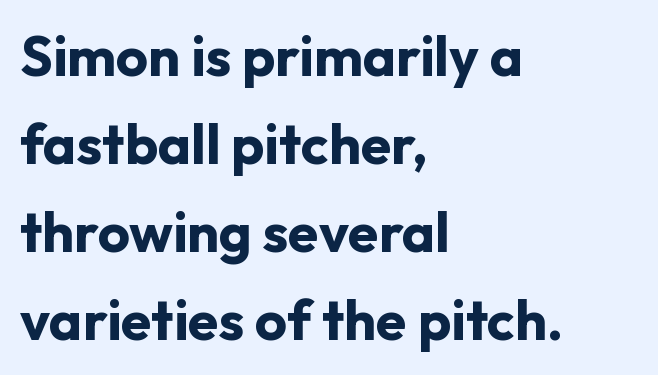
Compared with a centered layout, this one pins lines to the left instead. These lines were composed using upright roman letters. Clear beneath every line of the passage. This sample has the flowing, uneven cadence of proportional lettering. In terms of weight, the rendering is a true, heavy bold.
